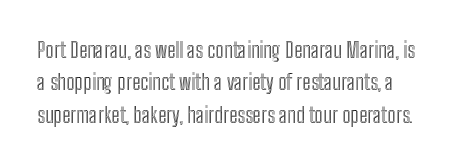
{"italic": "no", "underline": "no", "line_spacing": "normal", "line_spacing_ratio": 1.54, "letter_spacing": "normal", "letter_spacing_em": 0.0, "glyph_px": 21}
